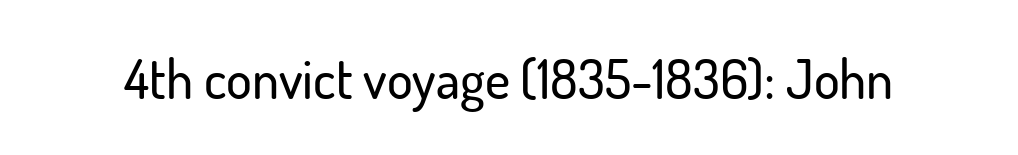
Q: Is the text italic (slanted)? A: No, it is upright.
Q: Is the typeface a serif or a sans-serif typeface? A: Sans-serif.
Q: Is the text underlined? A: No.
Q: Is the spacing between letters normal or unusually wide? A: Normal.
Q: Width (condensed, normal, or wide)? A: Normal.
Q: Stroke contrast? A: Low.
Q: x-height? A: Small.
Q: Monospaced? A: No.
